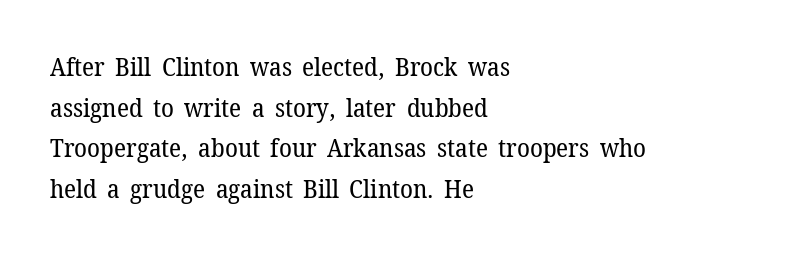
Q: Is the text bold? A: No.
Q: Is the text italic (slanted)? A: No, it is upright.
Q: Is the text underlined? A: No.
Q: How is the paragraph aligned? A: Left-aligned.
Q: Is the spacing between letters normal or unusually wide? A: Normal.
Q: Is the spacing between lines tight, normal or loose? A: Normal.
